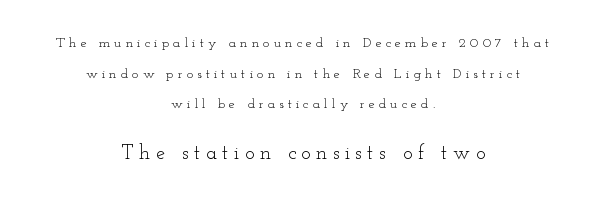
The letters are spread apart with noticeably loose tracking. Honestly, there is no underline to notice here at all. The lettering holds an erect, upright posture throughout. The designer gave the closing block more size than the opening block. If you measured baseline to baseline, you'd find a long distance. Each stroke keeps to a modest, everyday thickness or less.
